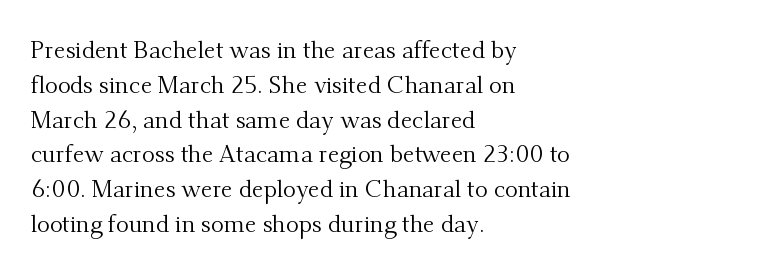
Summary of weight: not heavy and not bold. The passage shown stacks its lines at a standard gap. Upright lettering throughout. Tracking value appears to be zero — textbook default spacing.
